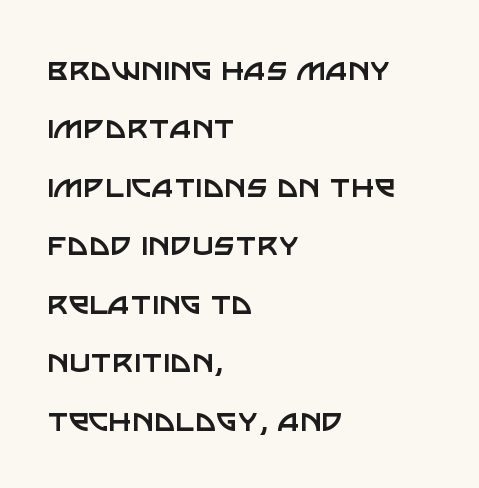
The lettering holds an erect, upright posture throughout. The letters sit at their default tracking, neither squeezed nor spread. These lines sit exactly where default settings would place them. Stems here are at most as thick as an everyday book face. Check the space under the baseline: it is left empty.
